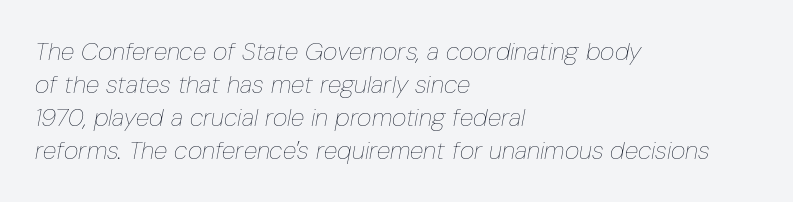
{"italic": "yes", "lean": "right", "slant_degrees": 10, "bold": "no", "underline": "no", "align": "left", "line_spacing": "normal", "line_spacing_ratio": 1.32, "letter_spacing": "normal", "letter_spacing_em": 0.0, "glyph_px": 25}
